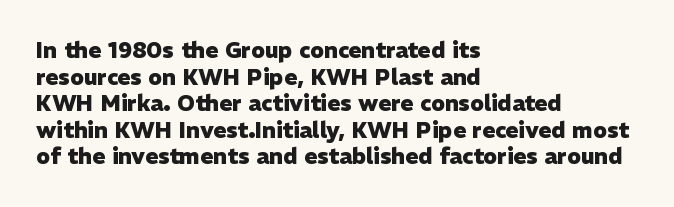
{"italic": "no", "bold": "yes", "underline": "no", "align": "left", "line_spacing_ratio": 1.21, "letter_spacing": "normal", "letter_spacing_em": 0.0, "glyph_px": 22}
